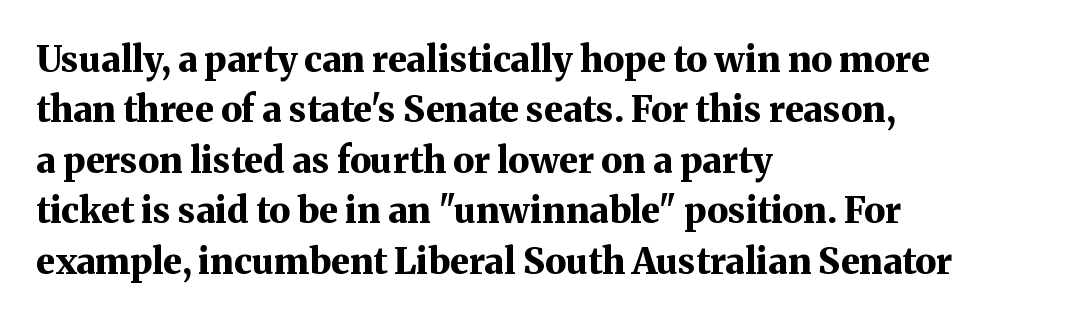
Q: Is the text bold? A: Yes.
Q: Is the text italic (slanted)? A: No, it is upright.
Q: Is the typeface a serif or a sans-serif typeface? A: Serif.
Q: Is the text underlined? A: No.
Q: How is the paragraph aligned? A: Left-aligned.
Q: Is the spacing between letters normal or unusually wide? A: Normal.
Q: Is the spacing between lines tight, normal or loose? A: Normal.
Q: Width (condensed, normal, or wide)? A: Normal.
Q: Stroke contrast? A: Medium.
Q: x-height? A: Medium.
Q: Monospaced? A: No.
